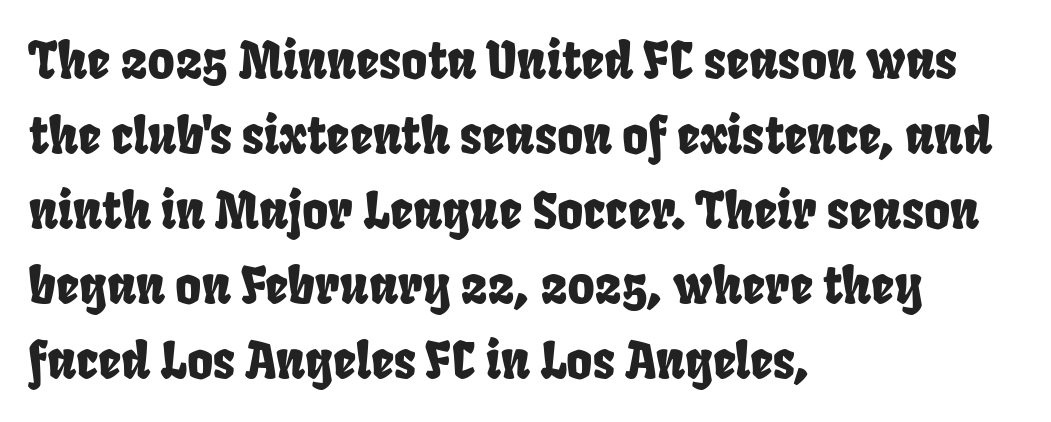
Check under the words: just untouched page. Default kerning and tracking; the words read as compact shapes. To sum up the face: it is a sans, with no serifs. The leading is moderate, giving the passage an even texture. Character widths vary here, with narrow letters taking less room than wide ones. These lines are set flush left with a ragged right edge.
